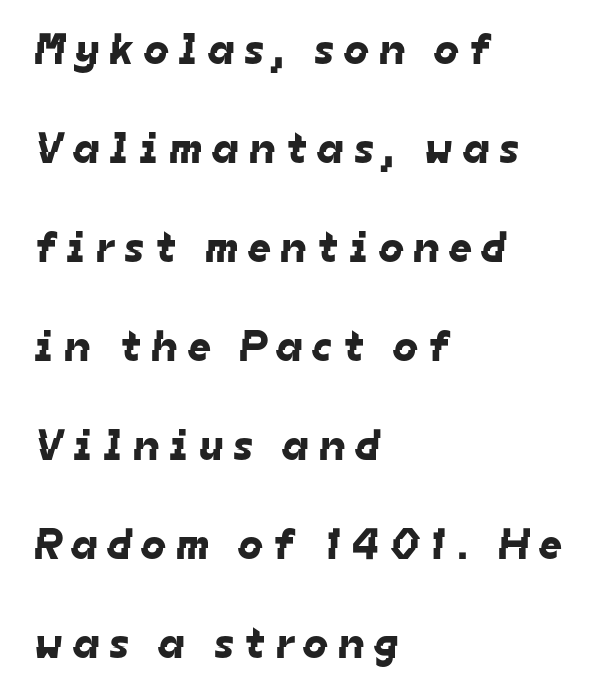
{"serif": "no", "width": "normal", "stroke_contrast": "low", "x_height": "medium", "monospaced": "no", "underline": "no", "align": "left", "line_spacing": "loose", "line_spacing_ratio": 2.25, "letter_spacing": "wide", "letter_spacing_em": 0.23, "glyph_px": 44}
